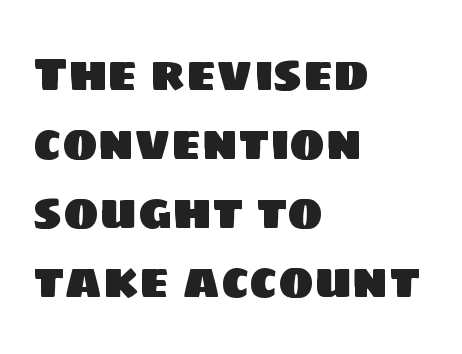
Q: Is the typeface a serif or a sans-serif typeface? A: Sans-serif.
Q: Is the text underlined? A: No.
Q: How is the paragraph aligned? A: Left-aligned.
Q: Is the spacing between letters normal or unusually wide? A: Normal.
Q: Is the spacing between lines tight, normal or loose? A: Normal.
Q: Width (condensed, normal, or wide)? A: Normal.
Q: Stroke contrast? A: Low.
Q: x-height? A: Large.
Q: Monospaced? A: No.
